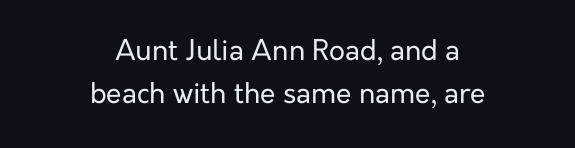
Q: Is the text bold? A: No.
Q: Is the text italic (slanted)? A: No, it is upright.
Q: Is the typeface a serif or a sans-serif typeface? A: Sans-serif.
Q: Is the text underlined? A: No.
Q: How is the paragraph aligned? A: Centered.
Q: Is the spacing between letters normal or unusually wide? A: Normal.
Q: Is the spacing between lines tight, normal or loose? A: Normal.
Q: Width (condensed, normal, or wide)? A: Normal.
Q: Stroke contrast? A: Low.
Q: x-height? A: Medium.
Q: Monospaced? A: No.
